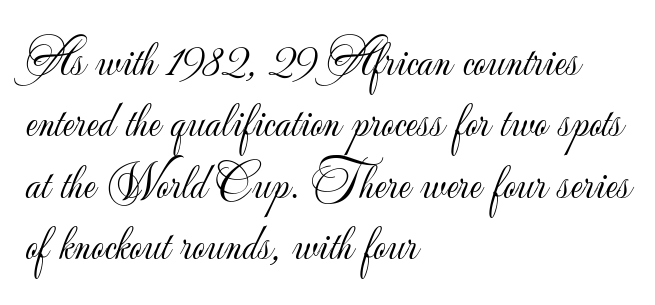
The image shows 50 px light sans-serif type; set left-aligned, line spacing 1.23x, normal letter spacing, not underlined; low stroke contrast and a small x-height.
